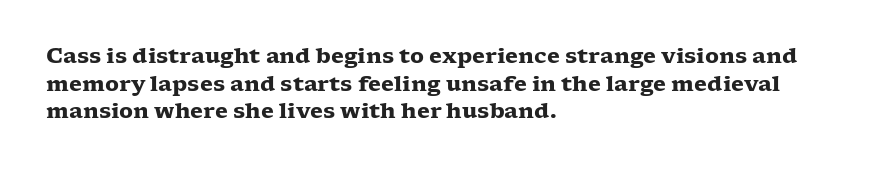
Normally led — the rows are evenly, conventionally spaced. Caption: standard tracking, unaltered. Check the space under the baseline: it is left empty. This sample is left-justified, so line endings fall wherever the words run out. These lines were composed using upright roman letters.
